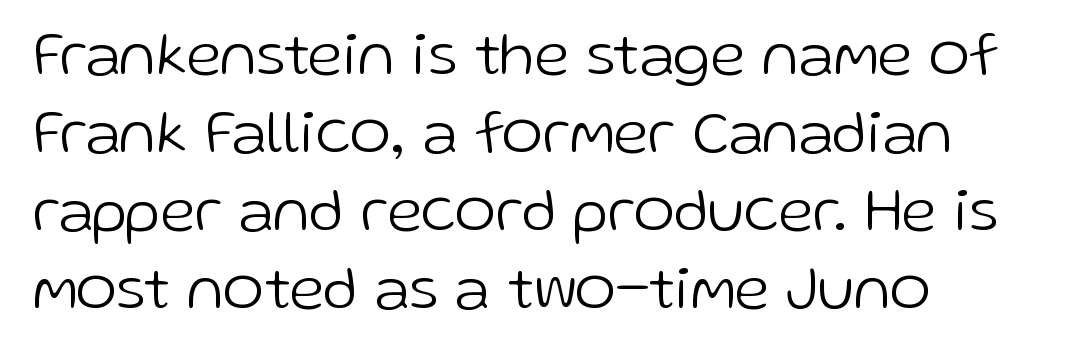
Short note: letters normally spaced. The lines sit at an ordinary, default distance from one another. Is this a fixed-width face? No — the glyphs have proportional, varying widths. Heaviness? Minimal to ordinary, like unemphasized prose. The space directly below the letters is spotless.
